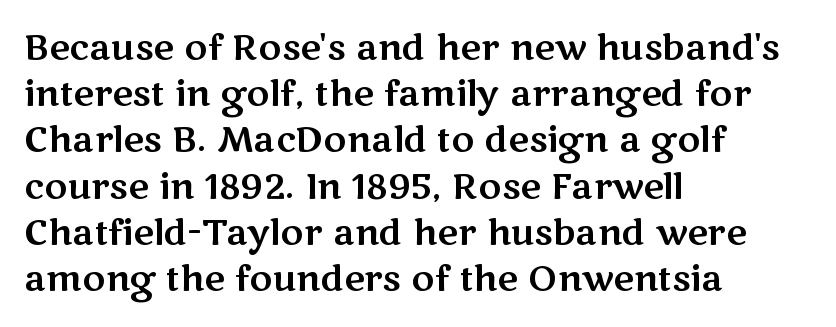
{"serif": "no", "italic": "no", "width": "wide", "stroke_contrast": "medium", "x_height": "medium", "monospaced": "no", "underline": "no", "align": "left", "line_spacing": "normal", "line_spacing_ratio": 1.32, "letter_spacing": "normal", "letter_spacing_em": 0.0, "glyph_px": 35}
